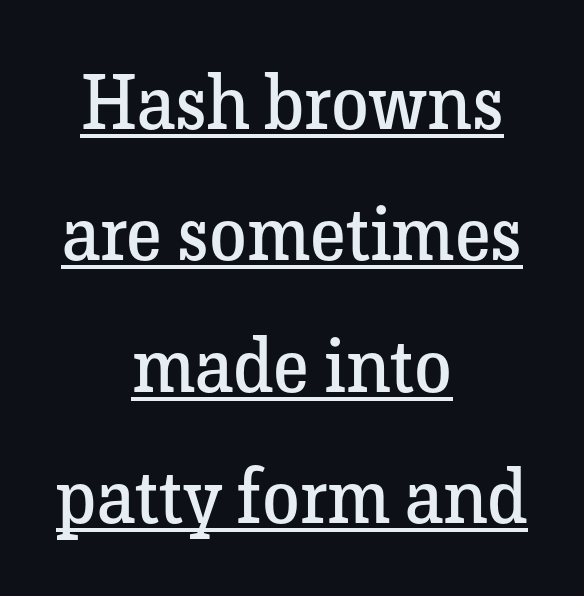
{"serif": "yes", "italic": "no", "bold": "no", "weight": "regular", "width": "normal", "stroke_contrast": "low", "x_height": "medium", "monospaced": "no", "underline": "yes", "align": "center", "line_spacing_ratio": 1.73, "letter_spacing": "normal", "letter_spacing_em": 0.0, "glyph_px": 76}
